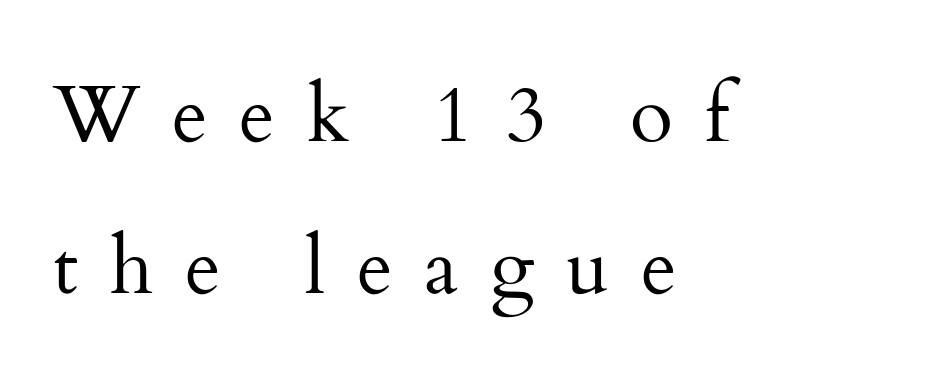
{"serif": "yes", "italic": "no", "bold": "no", "weight": "regular", "width": "normal", "stroke_contrast": "medium", "x_height": "small", "monospaced": "no", "underline": "no", "align": "left", "line_spacing": "loose", "line_spacing_ratio": 1.93, "letter_spacing": "wide", "letter_spacing_em": 0.4, "glyph_px": 79}
